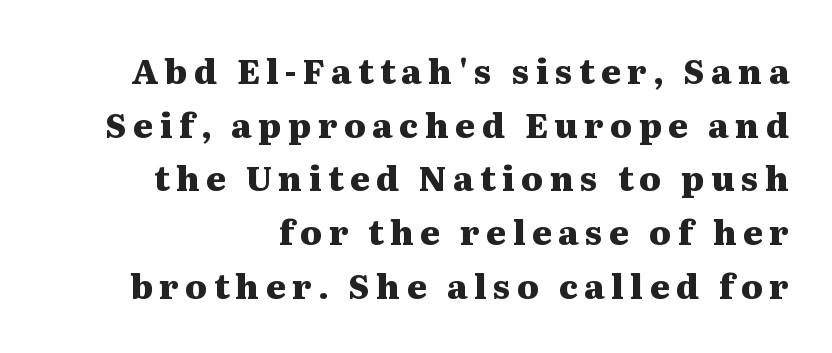
Does the leading feel generous? No, just average. How heavy is the stroke? Heavy — this is a bold. Line endings align vertically; line beginnings do not. A typesetter would mark this as roman, not italic.
